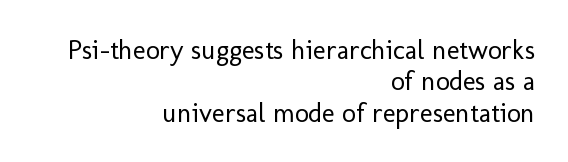
The image shows 27 px text type, upright; set right-aligned, line spacing 1.16x, normal letter spacing, not underlined.
